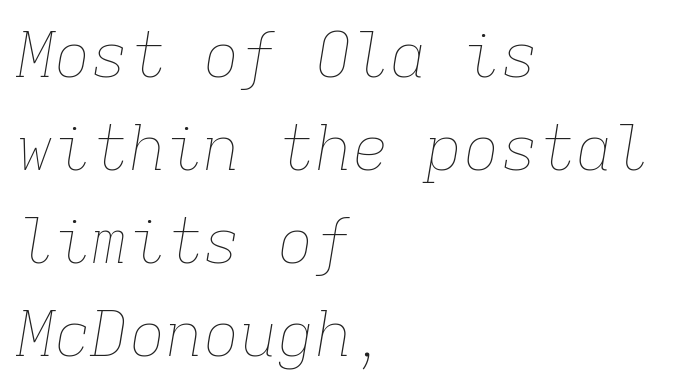
{"italic": "yes", "lean": "right", "slant_degrees": 9, "bold": "no", "weight": "thin", "width": "normal", "stroke_contrast": "low", "x_height": "medium", "monospaced": "yes", "underline": "no", "align": "left", "line_spacing": "normal", "line_spacing_ratio": 1.5, "letter_spacing": "normal", "letter_spacing_em": 0.0, "glyph_px": 62}
